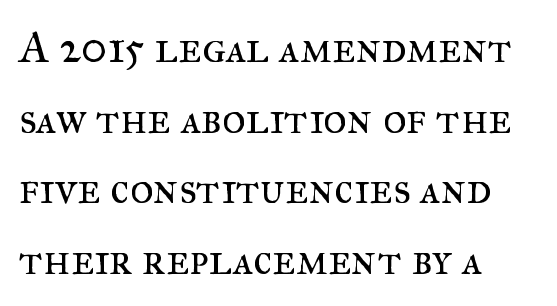
{"serif": "yes", "italic": "no", "bold": "no", "weight": "regular", "width": "normal", "stroke_contrast": "medium", "x_height": "small", "monospaced": "no", "underline": "no", "align": "left", "line_spacing": "normal", "line_spacing_ratio": 1.57, "letter_spacing": "normal", "letter_spacing_em": 0.0, "glyph_px": 45}
